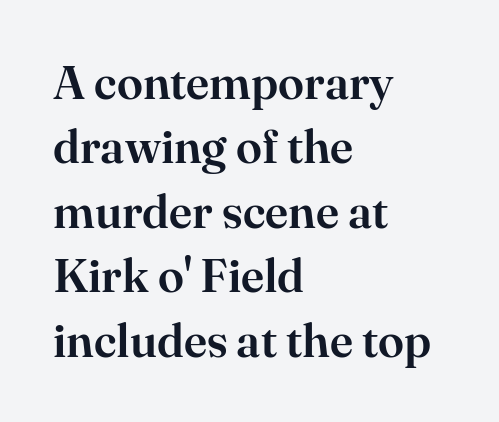
Q: Is the text italic (slanted)? A: No, it is upright.
Q: Is the typeface a serif or a sans-serif typeface? A: Serif.
Q: Is the text underlined? A: No.
Q: How is the paragraph aligned? A: Left-aligned.
Q: Is the spacing between letters normal or unusually wide? A: Normal.
Q: Is the spacing between lines tight, normal or loose? A: Normal.
Q: Width (condensed, normal, or wide)? A: Normal.
Q: Stroke contrast? A: High.
Q: x-height? A: Small.
Q: Monospaced? A: No.
